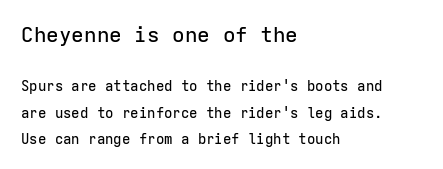
Anything drawn beneath the words? Only blank space. It's the straight-up-and-down kind of type. The ragged edge is on the right, which tells us the setting is flush left. Large over small — that's the arrangement of the two blocks here. How are the letters spaced? Ordinarily, with no added tracking.
